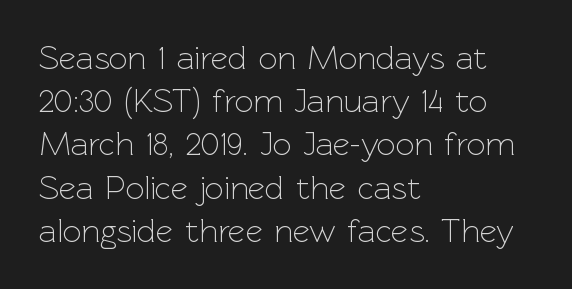
{"serif": "no", "italic": "no", "bold": "no", "weight": "light", "width": "normal", "x_height": "medium", "monospaced": "no", "underline": "no", "align": "left", "line_spacing": "normal", "line_spacing_ratio": 1.31, "letter_spacing": "normal", "letter_spacing_em": 0.0, "glyph_px": 33}
